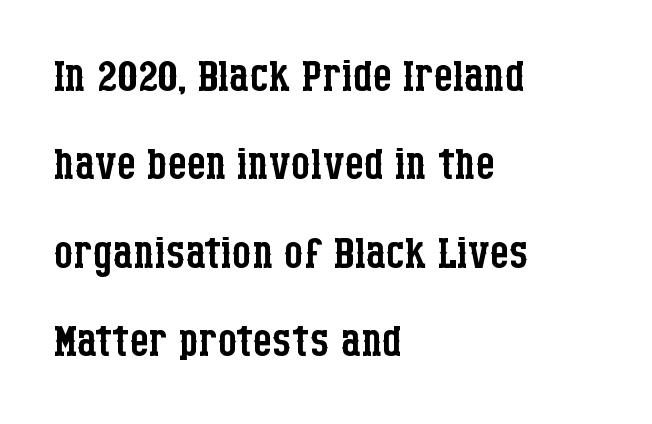
The image shows 61 px regular-weight, condensed serif type, upright; set left-aligned, normal line spacing (1.45x), normal letter spacing, not underlined; low stroke contrast and a large x-height.
